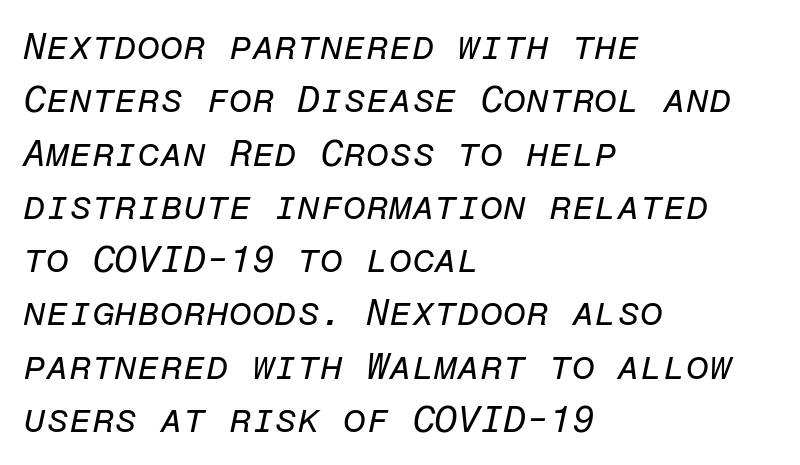
Ink coverage per letter is moderate at most. The passage shown is typed in a monospace face where columns stay perfectly aligned. These lines are set flush left with a ragged right edge. Successive baselines arrive at the customary interval.
